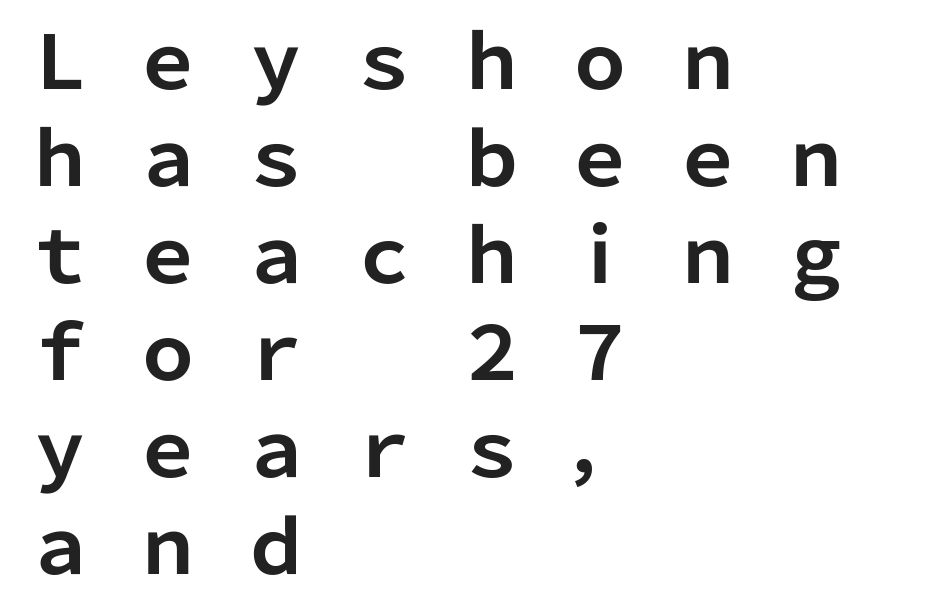
{"serif": "no", "italic": "no", "bold": "yes", "weight": "bold", "width": "normal", "stroke_contrast": "low", "x_height": "medium", "monospaced": "no", "underline": "no", "align": "left", "line_spacing": "normal", "line_spacing_ratio": 1.31, "letter_spacing": "wide", "letter_spacing_em": 0.46, "glyph_px": 74}
